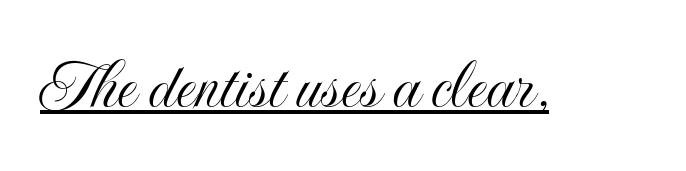
The image shows 74 px condensed type; set normal letter spacing, underlined; a small x-height.
